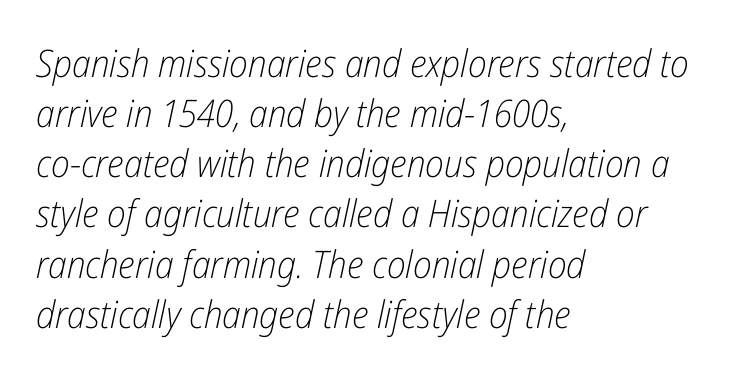
Q: Is the text bold? A: No.
Q: Is the text italic (slanted)? A: Yes, it leans right by about 12 degrees.
Q: Is the text underlined? A: No.
Q: How is the paragraph aligned? A: Left-aligned.
Q: Is the spacing between letters normal or unusually wide? A: Normal.
Q: Is the spacing between lines tight, normal or loose? A: Normal.
Q: Width (condensed, normal, or wide)? A: Condensed.
Q: Stroke contrast? A: Low.
Q: x-height? A: Medium.
Q: Monospaced? A: No.
